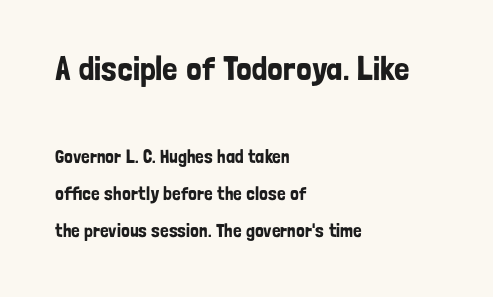
A typesetter would call this proportional, since set widths differ per character. Left-aligned paragraph, ragged on the right. The letters stand straight up with perfectly vertical stems. Descenders are the only things crossing below the line. Check where the strokes stop: nothing finishes them off — pure sans.
